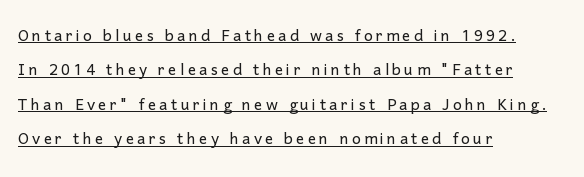
{"italic": "no", "bold": "no", "underline": "yes", "align": "left", "line_spacing": "normal", "line_spacing_ratio": 1.64, "glyph_px": 21}
